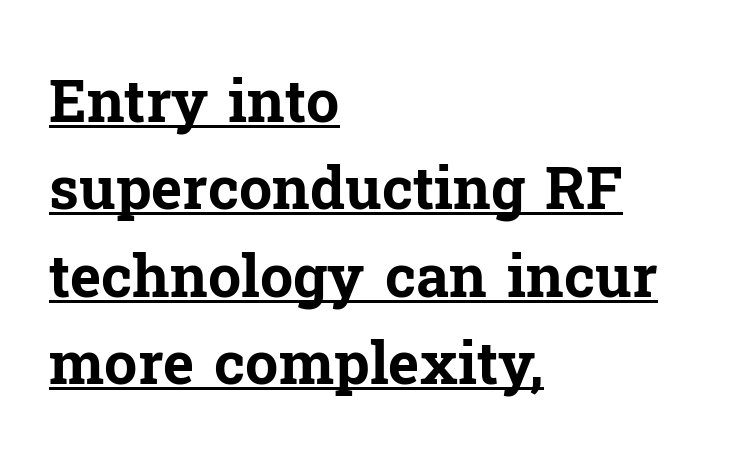
No italicization has been applied; the sample stays upright. Proportional: the letters do not fall into vertical columns. The lettering is marked with a stroke running underneath it. The block of text has a typical density, with ordinary space between rows. To sum up the face: it has serifs.
